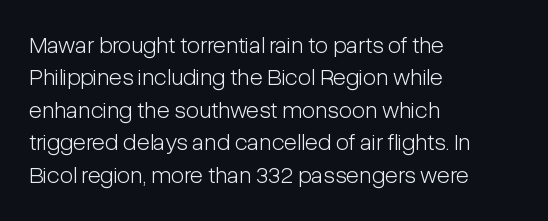
Q: Is the text bold? A: No.
Q: Is the text italic (slanted)? A: No, it is upright.
Q: Is the text underlined? A: No.
Q: How is the paragraph aligned? A: Left-aligned.
Q: Is the spacing between letters normal or unusually wide? A: Normal.
Q: Is the spacing between lines tight, normal or loose? A: Normal.
